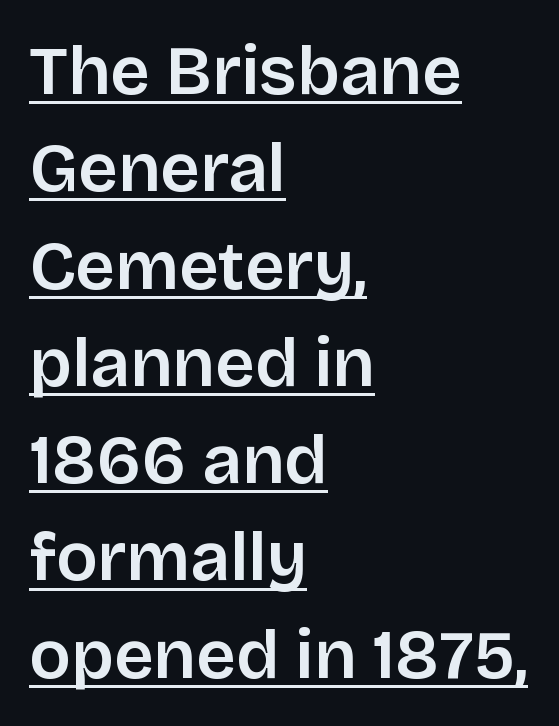
Q: Is the text italic (slanted)? A: No, it is upright.
Q: Is the typeface a serif or a sans-serif typeface? A: Sans-serif.
Q: Is the text underlined? A: Yes.
Q: How is the paragraph aligned? A: Left-aligned.
Q: Is the spacing between letters normal or unusually wide? A: Normal.
Q: Is the spacing between lines tight, normal or loose? A: Normal.
Q: Width (condensed, normal, or wide)? A: Normal.
Q: Stroke contrast? A: Low.
Q: x-height? A: Large.
Q: Monospaced? A: No.
